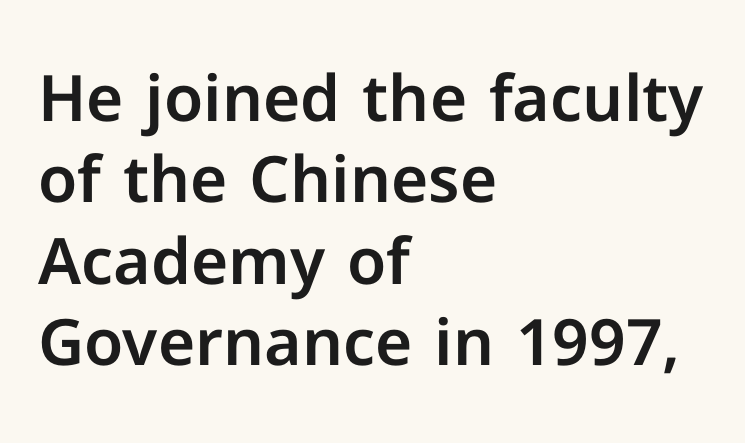
Q: Is the text italic (slanted)? A: No, it is upright.
Q: Is the typeface a serif or a sans-serif typeface? A: Sans-serif.
Q: Is the text underlined? A: No.
Q: How is the paragraph aligned? A: Left-aligned.
Q: Is the spacing between letters normal or unusually wide? A: Normal.
Q: Is the spacing between lines tight, normal or loose? A: Normal.
Q: Width (condensed, normal, or wide)? A: Normal.
Q: Stroke contrast? A: Low.
Q: x-height? A: Medium.
Q: Monospaced? A: No.
